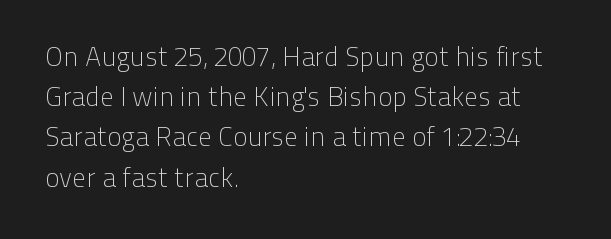
{"italic": "no", "bold": "no", "underline": "no", "align": "left", "line_spacing": "normal", "line_spacing_ratio": 1.49, "letter_spacing": "normal", "letter_spacing_em": 0.0, "glyph_px": 27}
